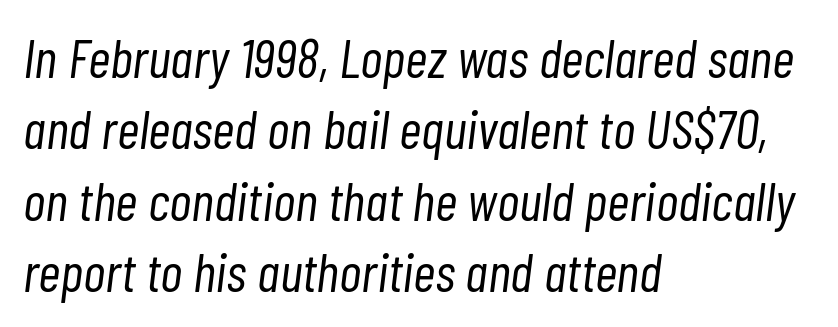
{"italic": "yes", "lean": "right", "slant_degrees": 7, "bold": "no", "weight": "light", "width": "condensed", "stroke_contrast": "low", "x_height": "medium", "monospaced": "no", "underline": "no", "align": "left", "line_spacing": "normal", "line_spacing_ratio": 1.3, "letter_spacing": "normal", "letter_spacing_em": 0.0, "glyph_px": 55}
